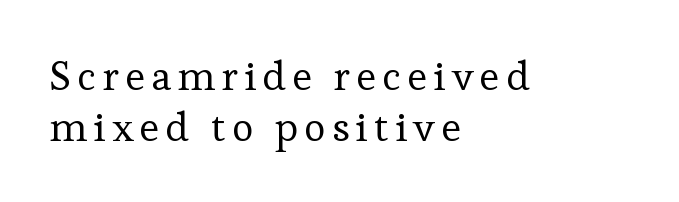
The image shows 41 px regular-weight serif type, upright; set left-aligned, line spacing 1.24x, not underlined; low stroke contrast and a medium x-height.
